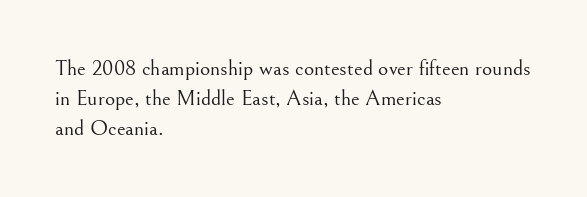
Reading down the column, the eye jumps a familiar distance to each next line. Left-aligned paragraph, ragged on the right. Check under the words: just untouched page. Nope, not italic — everything's standing straight.
